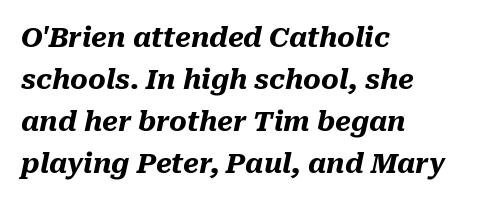
The image shows 27 px bold type, italic (leaning right); set left-aligned, normal line spacing (1.56x), normal letter spacing, not underlined.
